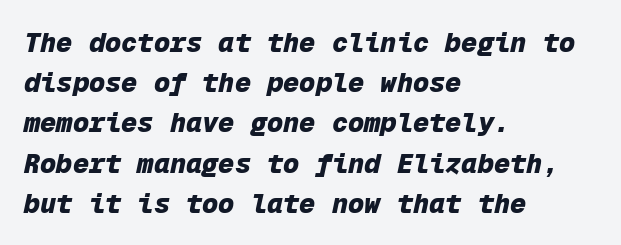
{"italic": "yes", "lean": "right", "slant_degrees": 12, "bold": "yes", "underline": "no", "align": "left", "line_spacing": "normal", "line_spacing_ratio": 1.49, "letter_spacing": "normal", "letter_spacing_em": 0.0, "glyph_px": 27}
